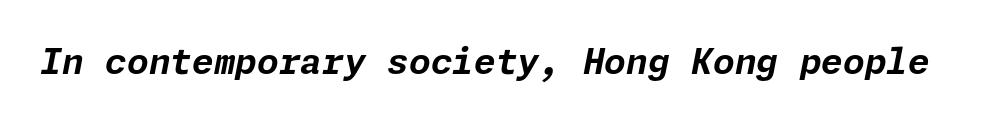
The image shows 35 px bold type, italic (leaning right); set normal letter spacing, not underlined; low stroke contrast and a medium x-height.
